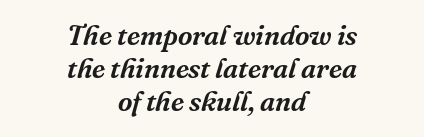
Q: Is the text italic (slanted)? A: Yes, it leans right by about 16 degrees.
Q: Is the typeface a serif or a sans-serif typeface? A: Serif.
Q: Is the text underlined? A: No.
Q: How is the paragraph aligned? A: Centered.
Q: Is the spacing between letters normal or unusually wide? A: Normal.
Q: Width (condensed, normal, or wide)? A: Normal.
Q: Stroke contrast? A: Medium.
Q: x-height? A: Medium.
Q: Monospaced? A: No.
